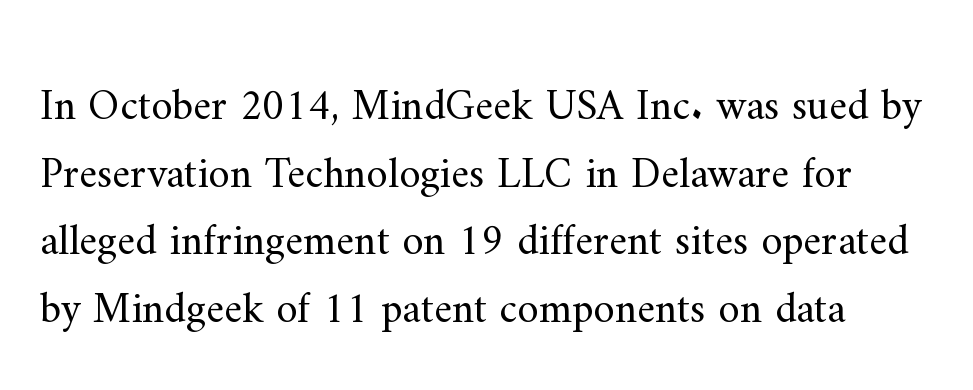
The image shows 43 px regular-weight serif type, upright; set normal line spacing (1.57x), normal letter spacing, not underlined; medium stroke contrast and a small x-height.
